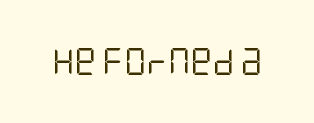
Q: Is the text bold? A: No.
Q: Is the text italic (slanted)? A: No, it is upright.
Q: Is the text underlined? A: No.
Q: Is the spacing between letters normal or unusually wide? A: Normal.
